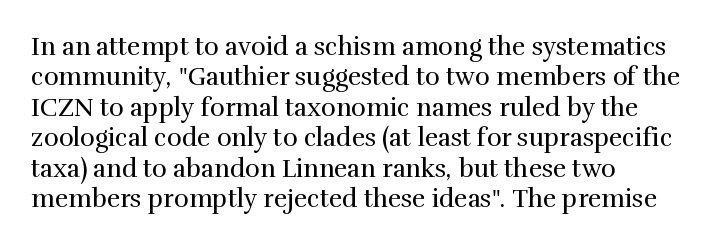
The image shows 25 px text type, upright; set left-aligned, line spacing 1.22x, normal letter spacing, not underlined.
